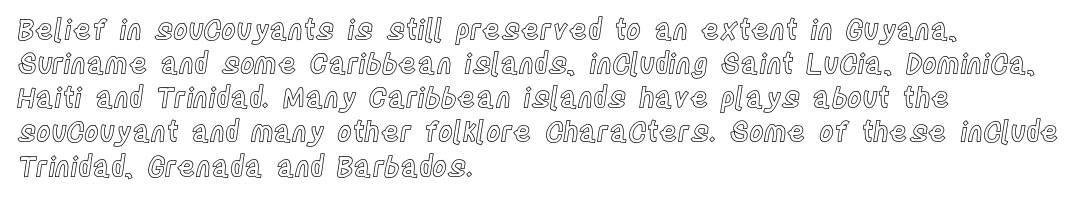
The setting favours the left margin, as ordinary paragraphs usually do. Lines of text with bare space underneath. You could not count columns in this text — the font is proportionally spaced. Students, note that the glyphs here touch the page at normal intervals.
